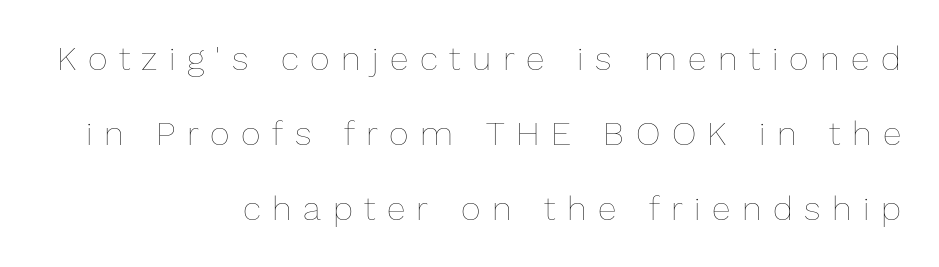
The image shows 34 px thin type, upright; set right-aligned, loose line spacing (2.2x), unusually wide letter spacing (+0.34 em), not underlined; low stroke contrast and a medium x-height.
